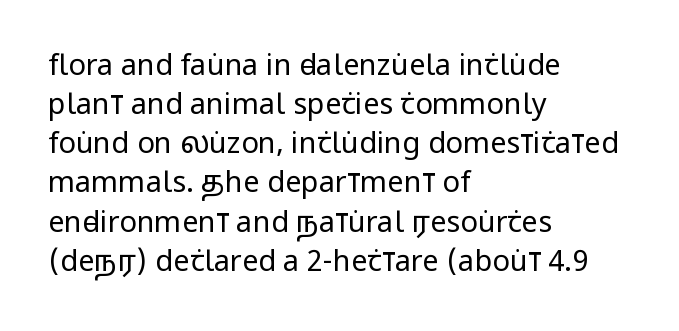
The image shows 29 px regular-weight, condensed sans-serif type, upright; set left-aligned, normal line spacing (1.35x), normal letter spacing, not underlined; low stroke contrast and a large x-height.
